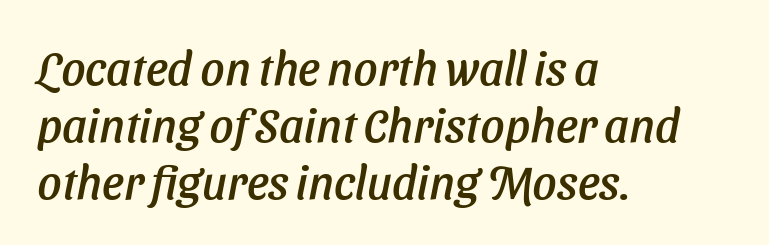
The image shows 47 px text type, italic (leaning right); set left-aligned, line spacing 1.21x, normal letter spacing, not underlined; low stroke contrast and a medium x-height.
